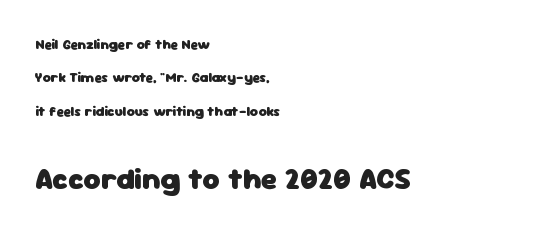
The image shows 30 px heavy sans-serif type, upright; set left-aligned, loose line spacing (2.39x), normal letter spacing, not underlined; the second (bottom) block is 2.14x larger; low stroke contrast and a medium x-height.
